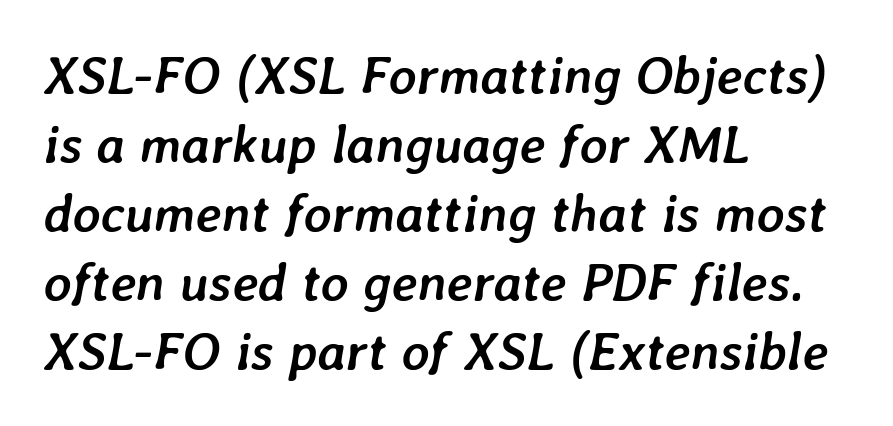
The strokes are fattened all the way to bold. A typesetter would mark this as italic. The letters advance in unequal steps, a hallmark of proportional type. The paragraph shown leans on its left margin.
